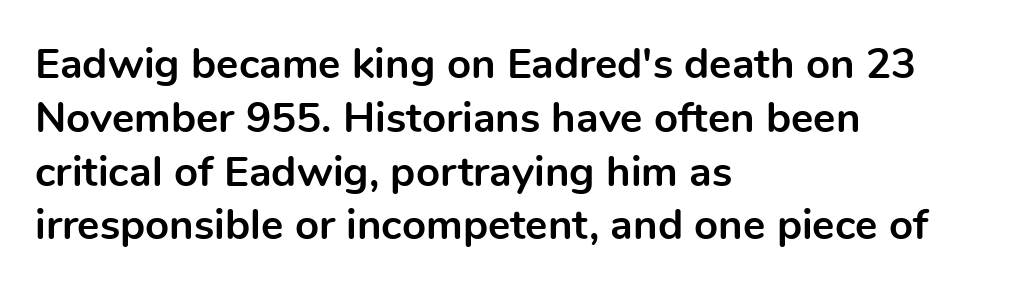
Q: Is the text bold? A: Yes.
Q: Is the text italic (slanted)? A: No, it is upright.
Q: Is the typeface a serif or a sans-serif typeface? A: Sans-serif.
Q: Is the text underlined? A: No.
Q: How is the paragraph aligned? A: Left-aligned.
Q: Is the spacing between letters normal or unusually wide? A: Normal.
Q: Is the spacing between lines tight, normal or loose? A: Normal.
Q: Width (condensed, normal, or wide)? A: Normal.
Q: x-height? A: Medium.
Q: Monospaced? A: No.
